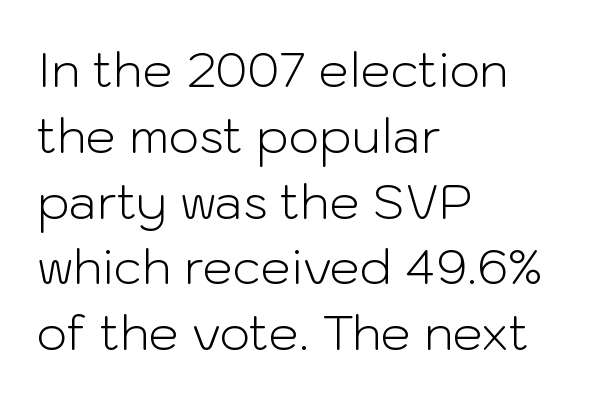
Line beginnings align vertically; line endings do not. The passage shown has conventional tracking throughout. Font category for this specimen: sans-serif. The typography opts for an upright posture over an oblique one.
